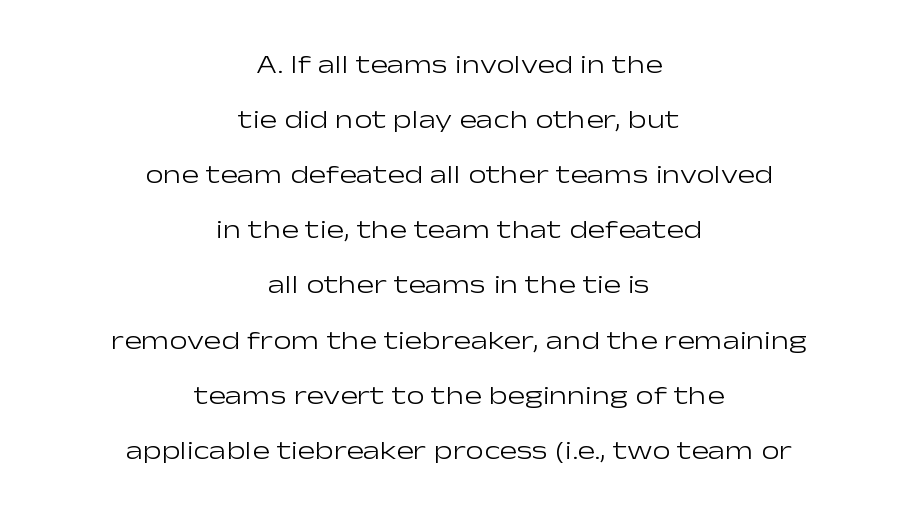
Q: Is the text bold? A: No.
Q: Is the text italic (slanted)? A: No, it is upright.
Q: Is the text underlined? A: No.
Q: How is the paragraph aligned? A: Centered.
Q: Is the spacing between letters normal or unusually wide? A: Normal.
Q: Is the spacing between lines tight, normal or loose? A: Loose.
